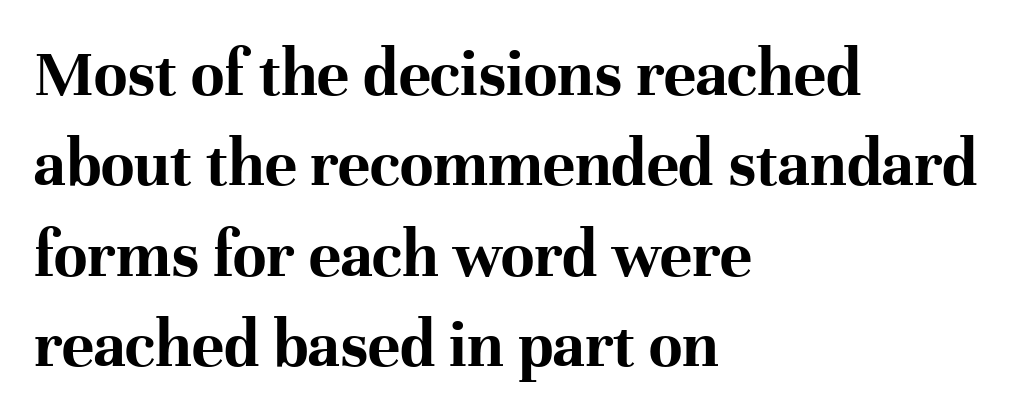
The image shows 68 px bold serif type, upright; set left-aligned, normal line spacing (1.33x), normal letter spacing, not underlined; high stroke contrast and a medium x-height.
